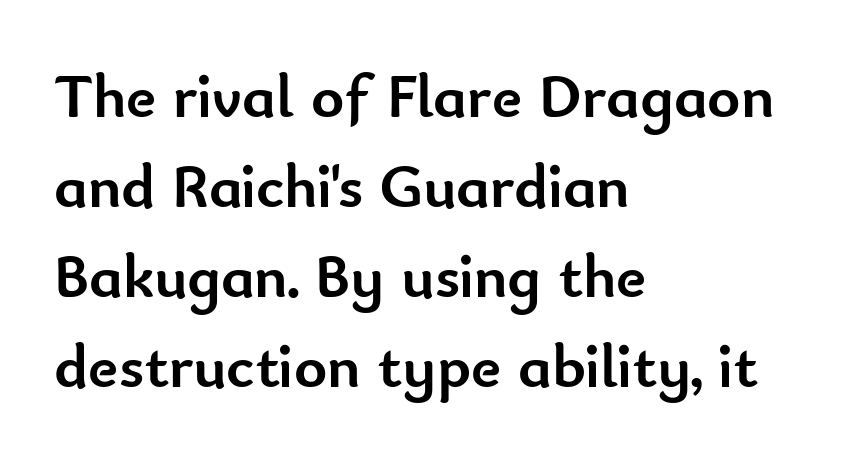
{"serif": "no", "italic": "no", "bold": "yes", "weight": "semibold", "width": "normal", "stroke_contrast": "low", "x_height": "small", "monospaced": "no", "underline": "no", "align": "left", "line_spacing": "normal", "line_spacing_ratio": 1.43, "letter_spacing": "normal", "letter_spacing_em": 0.0, "glyph_px": 63}
